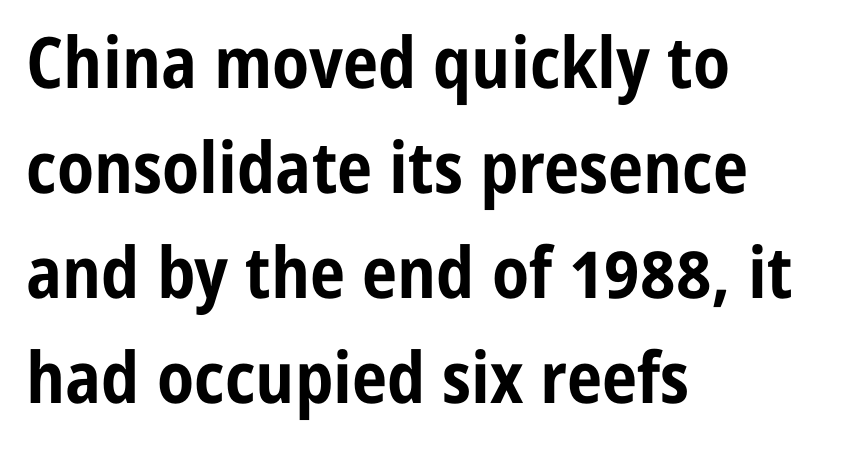
Notice how the stems are strictly vertical — no italics here. Default kerning and tracking; the words read as compact shapes. The baseline area is clear. Varying glyph widths throughout — classic text-font behaviour.
